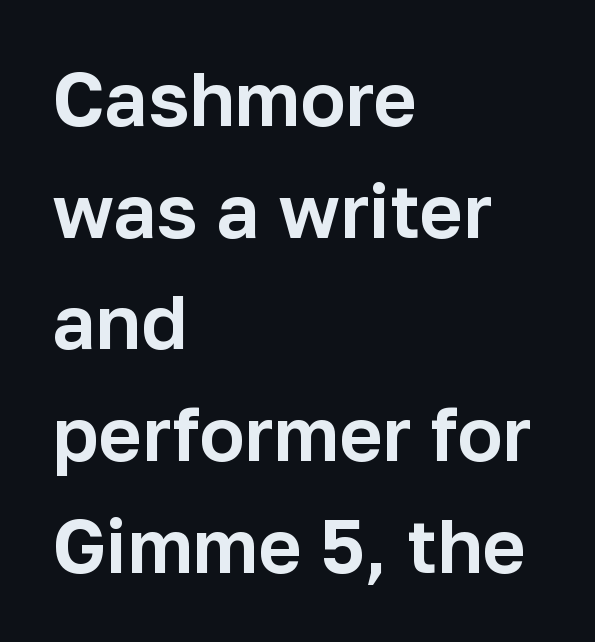
The image shows 75 px sans-serif type, upright; set left-aligned, normal line spacing (1.49x), normal letter spacing, not underlined; low stroke contrast and a medium x-height.
